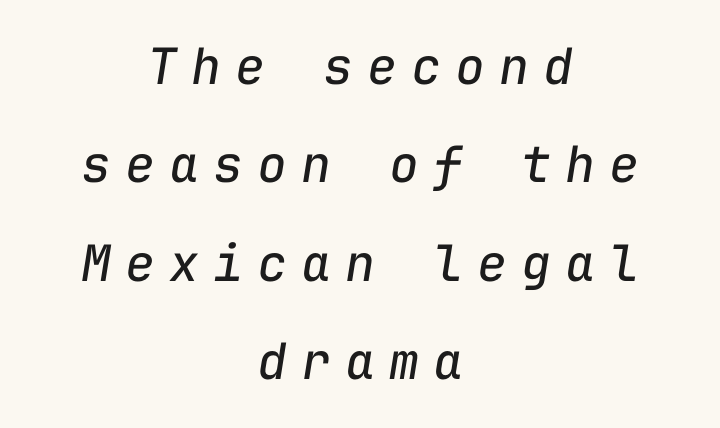
Notice how the passage keeps no hard edge, just a central spine. These lines stand farther apart than default settings would place them. The typesetting does not lean heavy: it is not bold. Here the glyphs are tracked loosely, breaking word shapes into spaced letters. If you drew a line through each stem, it would be angled. This rendering features lettering with no underline.
